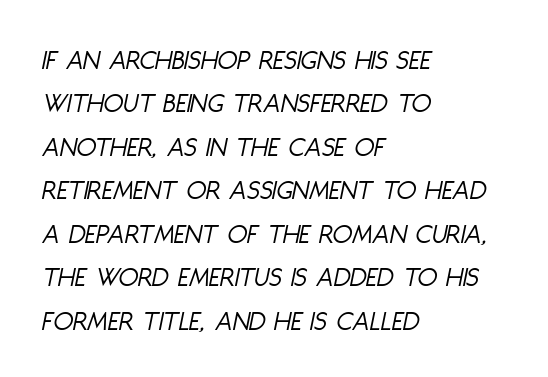
The image shows 29 px light, condensed type, italic (leaning right); set left-aligned, normal line spacing (1.5x), normal letter spacing, not underlined; low stroke contrast and a large x-height.
